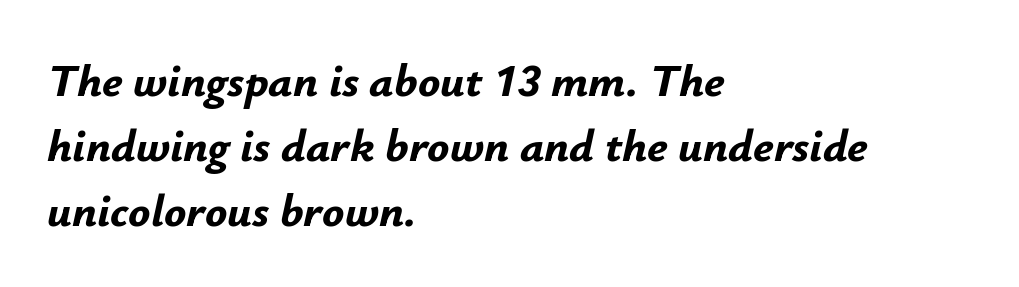
Q: Is the text bold? A: Yes.
Q: Is the text italic (slanted)? A: Yes, it leans right by about 12 degrees.
Q: Is the text underlined? A: No.
Q: How is the paragraph aligned? A: Left-aligned.
Q: Is the spacing between letters normal or unusually wide? A: Normal.
Q: Is the spacing between lines tight, normal or loose? A: Normal.
Q: Width (condensed, normal, or wide)? A: Normal.
Q: Stroke contrast? A: Low.
Q: x-height? A: Small.
Q: Monospaced? A: No.
